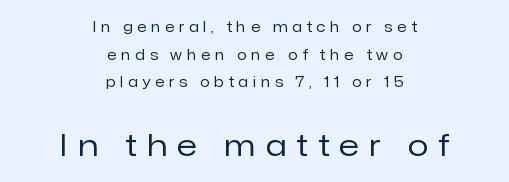
This sample is center-justified, so both line endings float freely. Students, note that the glyphs here are deliberately spaced far apart. Character widths vary here, with narrow letters taking less room than wide ones. Type without underlining. The letters stand straight up with perfectly vertical stems. The strokes are not fattened; the text isn't bold.
